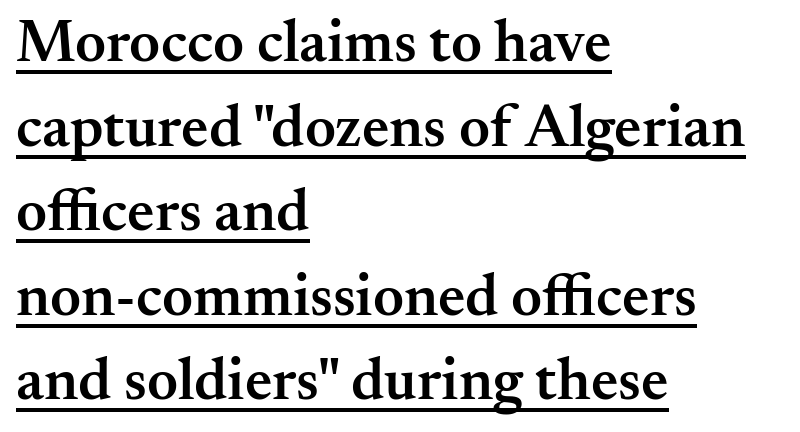
A normal amount of white space separates one row of letters from the next. Notice the strokes are somewhat thickened but not fully heavy: this is a semibold. The type family on display is of the serif kind. Does extra space separate the letters? No, they use regular spacing. Decoration check: the copy is underlined.
